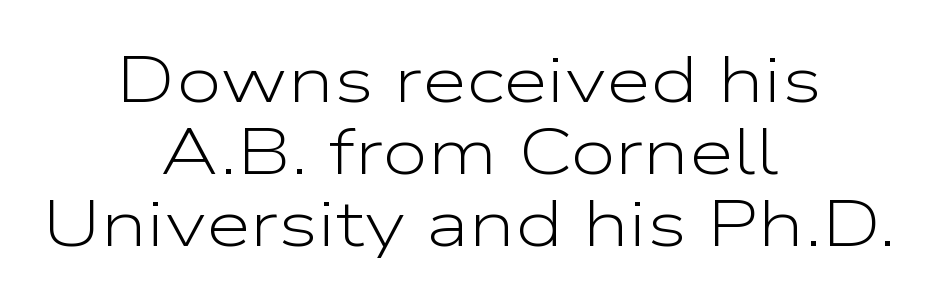
Q: Is the text bold? A: No.
Q: Is the text italic (slanted)? A: No, it is upright.
Q: Is the typeface a serif or a sans-serif typeface? A: Sans-serif.
Q: Is the text underlined? A: No.
Q: How is the paragraph aligned? A: Centered.
Q: Is the spacing between letters normal or unusually wide? A: Normal.
Q: Is the spacing between lines tight, normal or loose? A: Tight.
Q: Width (condensed, normal, or wide)? A: Wide.
Q: Stroke contrast? A: Low.
Q: x-height? A: Medium.
Q: Monospaced? A: No.
